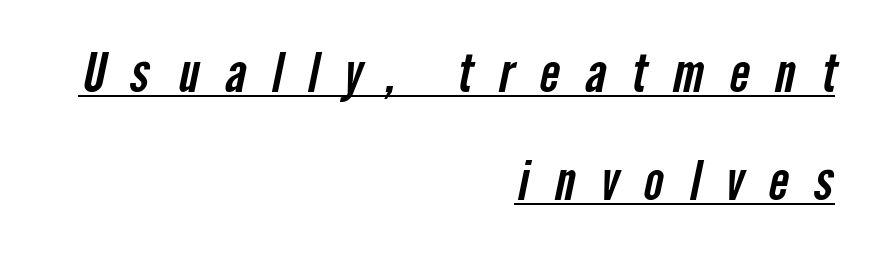
The image shows 53 px condensed sans-serif type; set right-aligned, loose line spacing (2.04x), unusually wide letter spacing (+0.48 em), underlined; low stroke contrast and a medium x-height.
